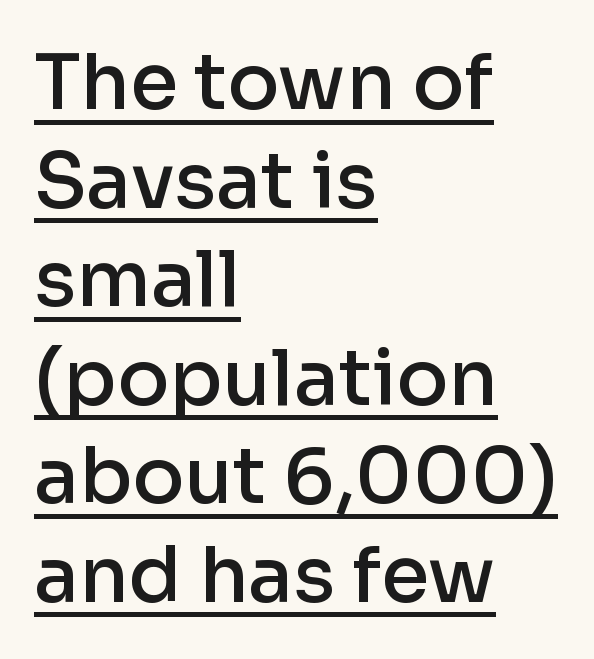
{"serif": "no", "italic": "no", "bold": "semi", "weight": "semibold", "width": "normal", "stroke_contrast": "low", "x_height": "medium", "monospaced": "no", "underline": "yes", "align": "left", "line_spacing": "normal", "line_spacing_ratio": 1.28, "letter_spacing": "normal", "letter_spacing_em": 0.0, "glyph_px": 77}
